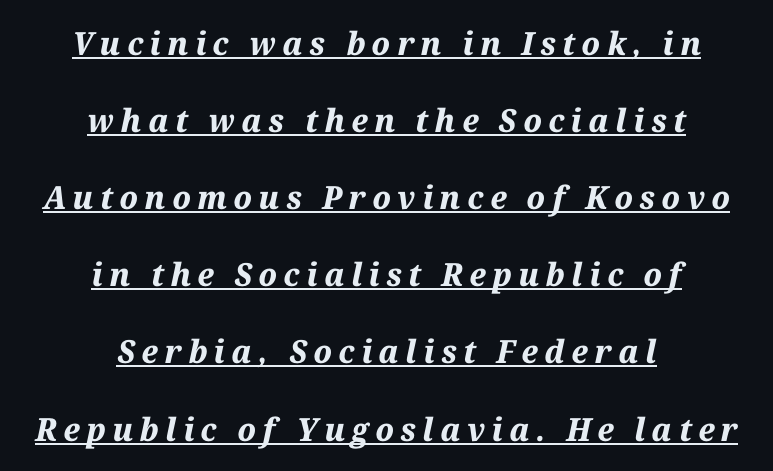
The letters advance in unequal steps, a hallmark of proportional type. Short note: letters widely spaced. Baseline-to-baseline distance is far greater than the letter height. This sample carries an underscore along the baseline area.
